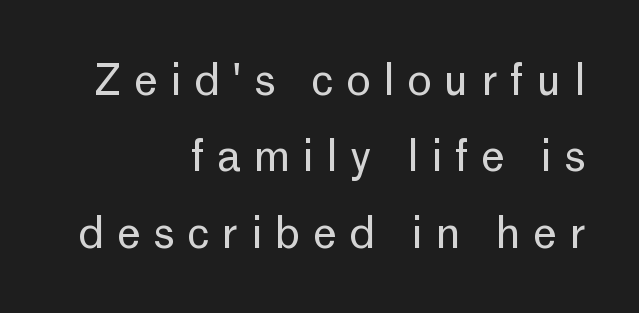
Q: Is the text bold? A: No.
Q: Is the text italic (slanted)? A: No, it is upright.
Q: Is the typeface a serif or a sans-serif typeface? A: Sans-serif.
Q: Is the text underlined? A: No.
Q: How is the paragraph aligned? A: Right-aligned.
Q: Is the spacing between letters normal or unusually wide? A: Unusually wide.
Q: Width (condensed, normal, or wide)? A: Normal.
Q: Stroke contrast? A: Low.
Q: x-height? A: Medium.
Q: Monospaced? A: No.
